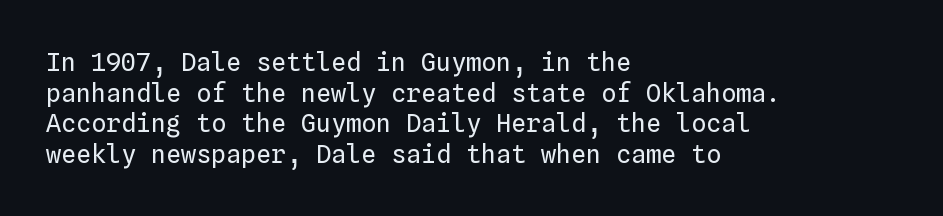
The image shows 25 px text type, upright; set left-aligned, line spacing 1.23x, normal letter spacing, not underlined.
